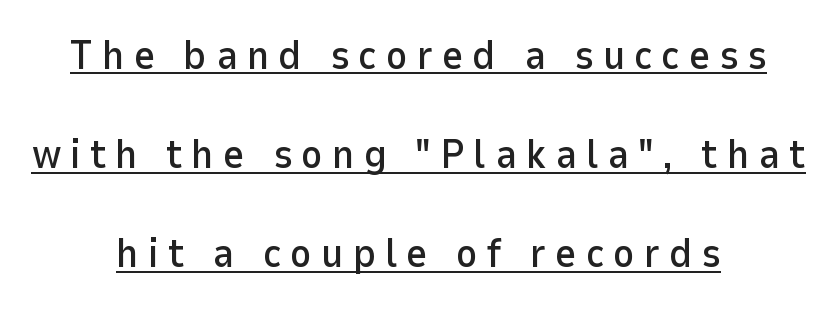
Is the block centered? Yes — each line is placed symmetrically about the middle. Does the lettering tilt? It doesn't — this is upright. Does the leading feel generous? Absolutely, it's lavish. A continuous stroke trails under the words, as in a hyperlink. Each word looks stretched out because of the extra space between its letters. Is this a fixed-width face? No — the glyphs have proportional, varying widths.
